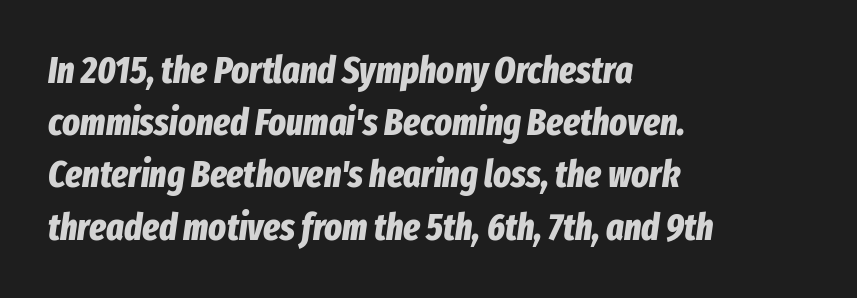
Q: Is the text bold? A: Yes.
Q: Is the text italic (slanted)? A: Yes, it leans right by about 8 degrees.
Q: Is the text underlined? A: No.
Q: How is the paragraph aligned? A: Left-aligned.
Q: Is the spacing between letters normal or unusually wide? A: Normal.
Q: Is the spacing between lines tight, normal or loose? A: Normal.
Q: Width (condensed, normal, or wide)? A: Condensed.
Q: Stroke contrast? A: Low.
Q: x-height? A: Medium.
Q: Monospaced? A: No.
